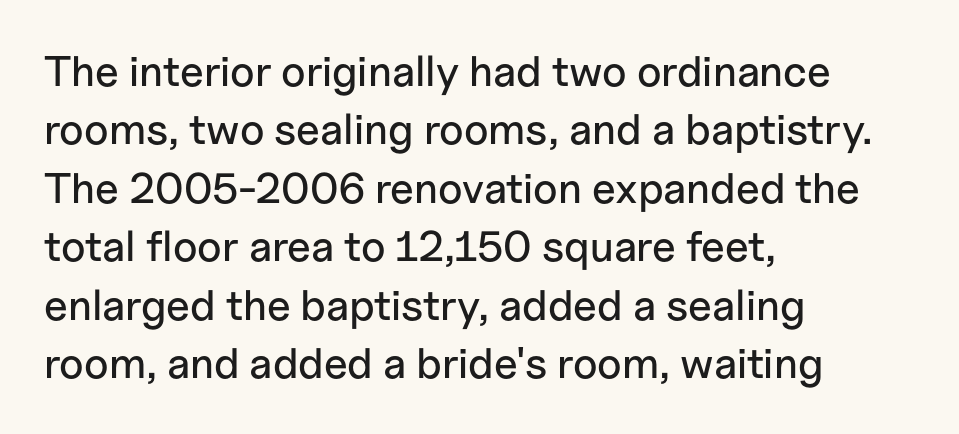
{"serif": "no", "italic": "no", "width": "normal", "stroke_contrast": "low", "x_height": "medium", "monospaced": "no", "underline": "no", "align": "left", "line_spacing": "normal", "line_spacing_ratio": 1.36, "letter_spacing": "normal", "letter_spacing_em": 0.0, "glyph_px": 43}
